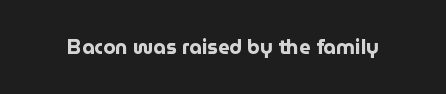
The image shows 20 px bold type, upright; set normal letter spacing, not underlined.
